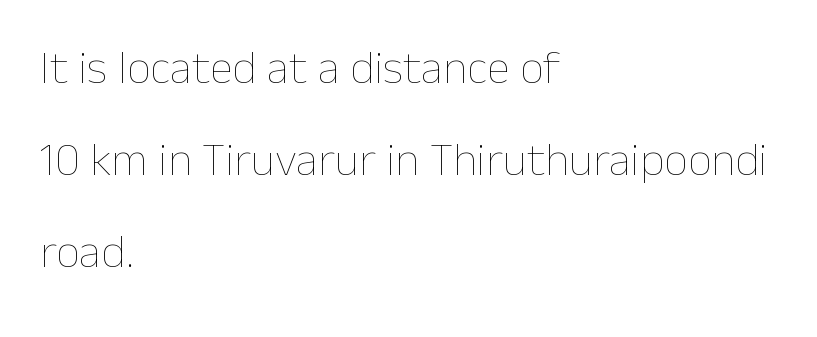
Horizontal alignment here is leftward, the default for most running prose. The leading is generous, giving the passage an open texture. Posture: vertical. The gap between lines stays unmarked. This rendering leaves character spacing at its baseline value.
